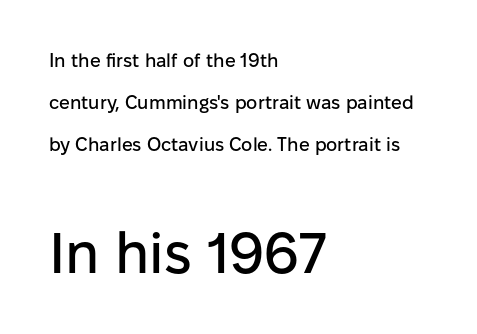
The image shows 57 px sans-serif type, upright; set left-aligned, loose line spacing (2.22x), normal letter spacing, not underlined; the second (bottom) block is 3.0x larger; low stroke contrast and a medium x-height.
